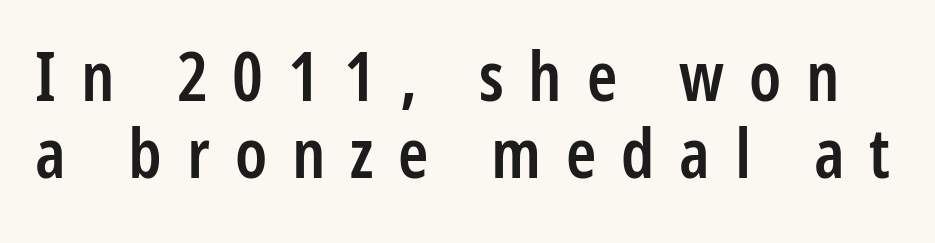
The image shows 69 px semibold, condensed sans-serif type, upright; set tight line spacing (1.12x), unusually wide letter spacing (+0.36 em), not underlined; low stroke contrast and a medium x-height.
